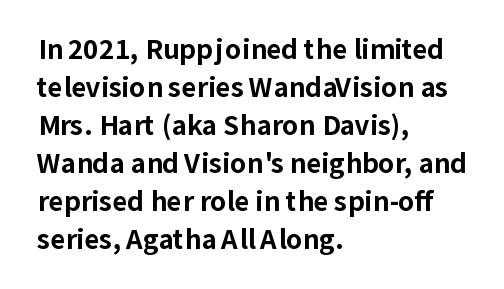
The image shows 26 px bold type, upright; set left-aligned, normal line spacing (1.46x), normal letter spacing, not underlined.
